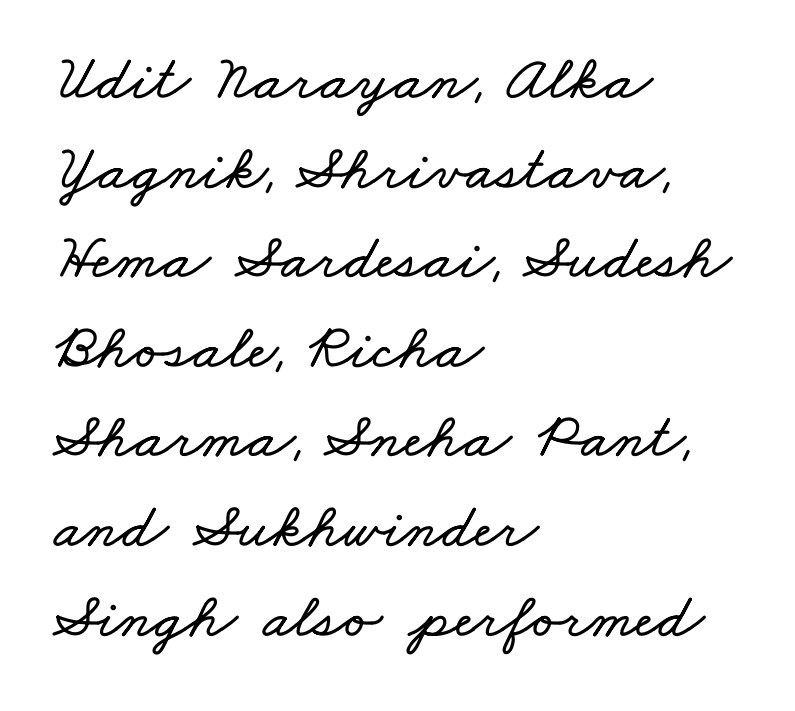
Q: Is the text underlined? A: No.
Q: How is the paragraph aligned? A: Left-aligned.
Q: Is the spacing between letters normal or unusually wide? A: Normal.
Q: Is the spacing between lines tight, normal or loose? A: Normal.
Q: Width (condensed, normal, or wide)? A: Wide.
Q: Stroke contrast? A: Low.
Q: x-height? A: Small.
Q: Monospaced? A: No.
